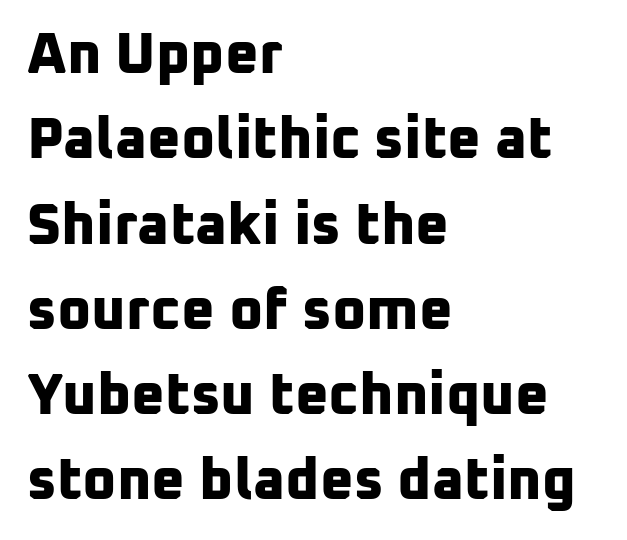
The image shows 58 px bold sans-serif type; set left-aligned, normal line spacing (1.47x), normal letter spacing, not underlined; low stroke contrast and a medium x-height.
